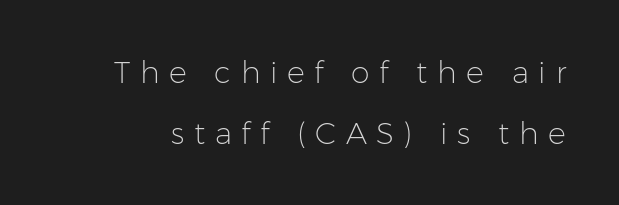
Look at the bottom of the vertical strokes: they stop flat, with no serifs. The rendering uses a large line-height, opening up the rows. Compared with typical body copy, the letter spacing here is much looser. Honestly, there is no underline to notice here at all. A roman cut, with each character standing at attention.
